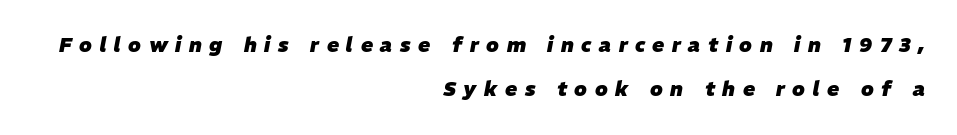
Q: Is the text bold? A: Yes.
Q: Is the text italic (slanted)? A: Yes, it leans right by about 11 degrees.
Q: Is the text underlined? A: No.
Q: How is the paragraph aligned? A: Right-aligned.
Q: Is the spacing between letters normal or unusually wide? A: Unusually wide.
Q: Is the spacing between lines tight, normal or loose? A: Loose.
